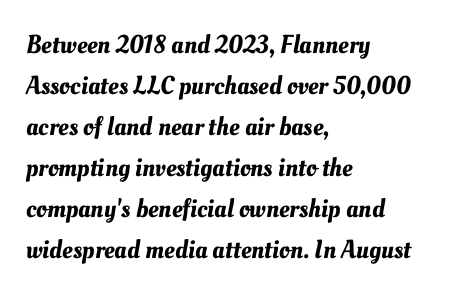
Q: Is the text underlined? A: No.
Q: How is the paragraph aligned? A: Left-aligned.
Q: Is the spacing between letters normal or unusually wide? A: Normal.
Q: Is the spacing between lines tight, normal or loose? A: Normal.
